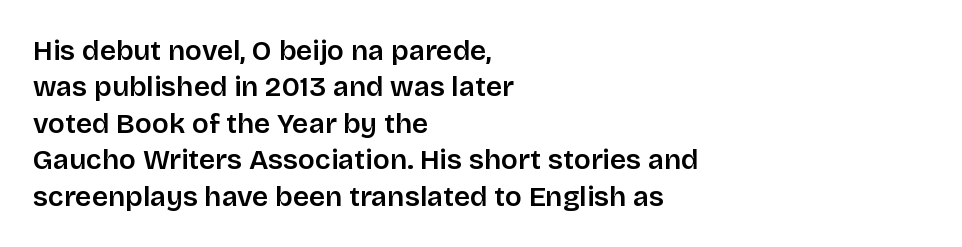
If you drew a ruler down the left edge, every line would touch it. Spacing verdict: proportional, widths tailored to each character. How would I describe the line gaps? Plain and ordinary. Heft: intermediate — a semibold. Posture: straight, roman, zero tilt.
